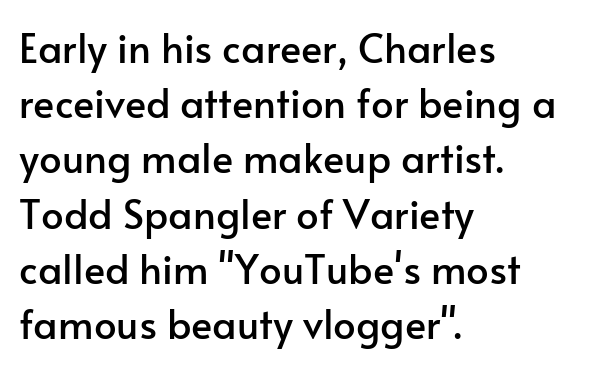
{"serif": "no", "italic": "no", "width": "normal", "stroke_contrast": "low", "x_height": "small", "monospaced": "no", "underline": "no", "align": "left", "line_spacing": "normal", "line_spacing_ratio": 1.38, "letter_spacing": "normal", "letter_spacing_em": 0.0, "glyph_px": 40}
